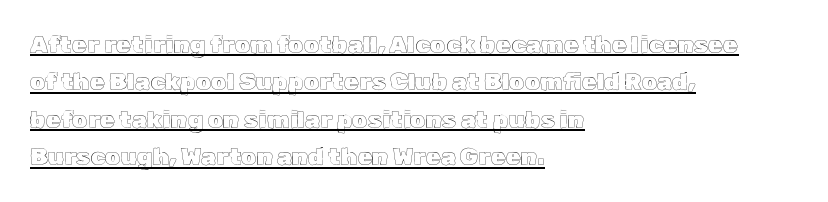
{"italic": "no", "underline": "yes", "align": "left", "line_spacing": "normal", "line_spacing_ratio": 1.56, "letter_spacing": "normal", "letter_spacing_em": 0.0, "glyph_px": 24}
